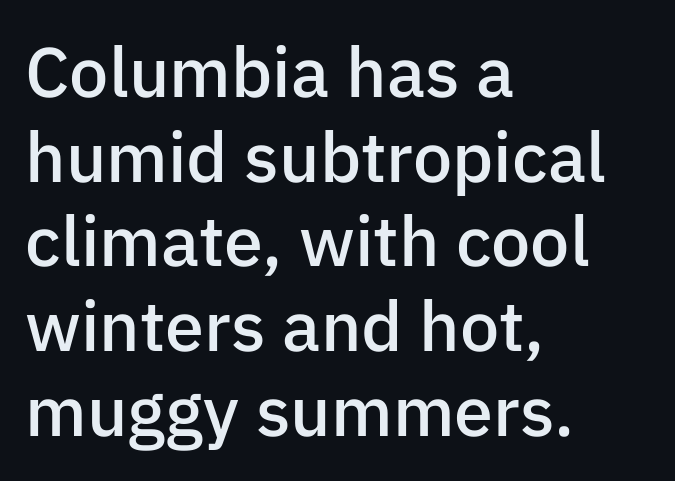
{"serif": "no", "italic": "no", "bold": "semi", "weight": "semibold", "width": "normal", "stroke_contrast": "low", "x_height": "medium", "monospaced": "no", "underline": "no", "align": "left", "line_spacing_ratio": 1.21, "letter_spacing": "normal", "letter_spacing_em": 0.0, "glyph_px": 70}
